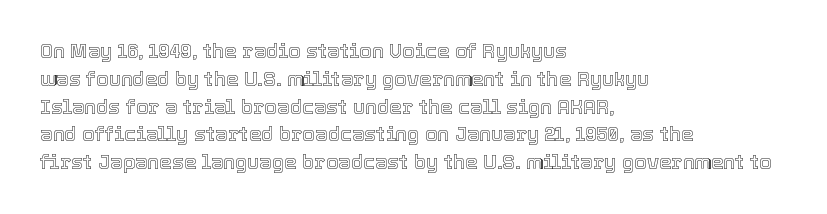
Ordinary non-slanted type is in use. If you drew a ruler down the left edge, every line would touch it. Underlining? Definitely not there. Rows of type keep a routine distance in the vertical direction. Observe the ordinary spacing: letters are neighbours, not strangers.
